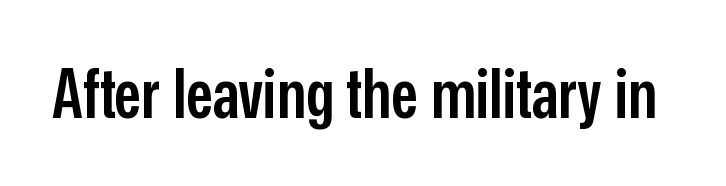
The image shows 68 px semibold, condensed sans-serif type, upright; set normal letter spacing, not underlined; low stroke contrast and a medium x-height.
